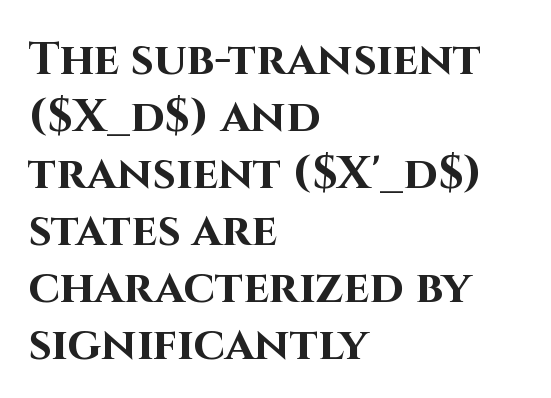
The image shows 46 px bold sans-serif type, upright; set left-aligned, line spacing 1.24x, normal letter spacing, not underlined; high stroke contrast and a large x-height.
